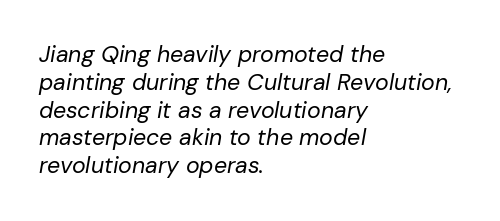
{"italic": "yes", "lean": "right", "slant_degrees": 10, "bold": "no", "underline": "no", "align": "left", "line_spacing_ratio": 1.21, "letter_spacing": "normal", "letter_spacing_em": 0.0, "glyph_px": 23}
